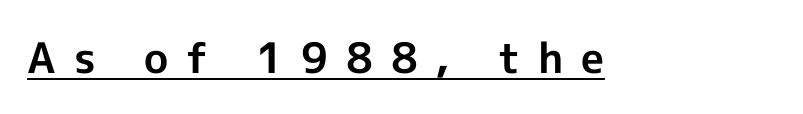
{"serif": "no", "italic": "no", "bold": "yes", "weight": "bold", "width": "normal", "x_height": "medium", "monospaced": "no", "underline": "yes", "letter_spacing": "wide", "letter_spacing_em": 0.43, "glyph_px": 42}
